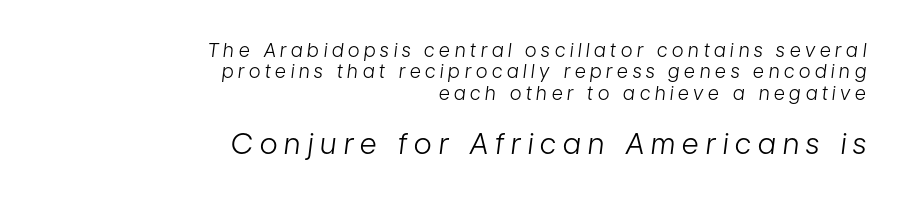
{"italic": "yes", "lean": "right", "slant_degrees": 7, "bold": "no", "weight": "light", "width": "condensed", "stroke_contrast": "low", "x_height": "medium", "monospaced": "no", "underline": "no", "align": "right", "line_spacing": "tight", "line_spacing_ratio": 1.12, "letter_spacing": "wide", "letter_spacing_em": 0.25, "larger_block": "second", "size_ratio": 1.53, "glyph_px": 29}
